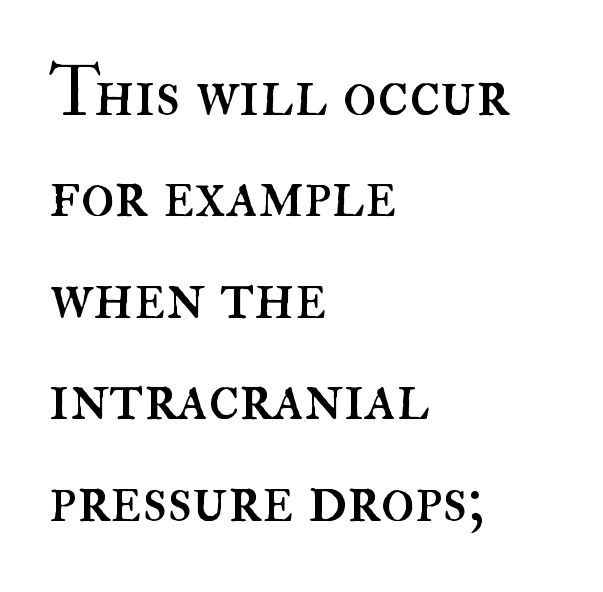
The image shows 70 px regular-weight type, upright; set left-aligned, normal line spacing (1.45x), normal letter spacing, not underlined; high stroke contrast and a small x-height.
